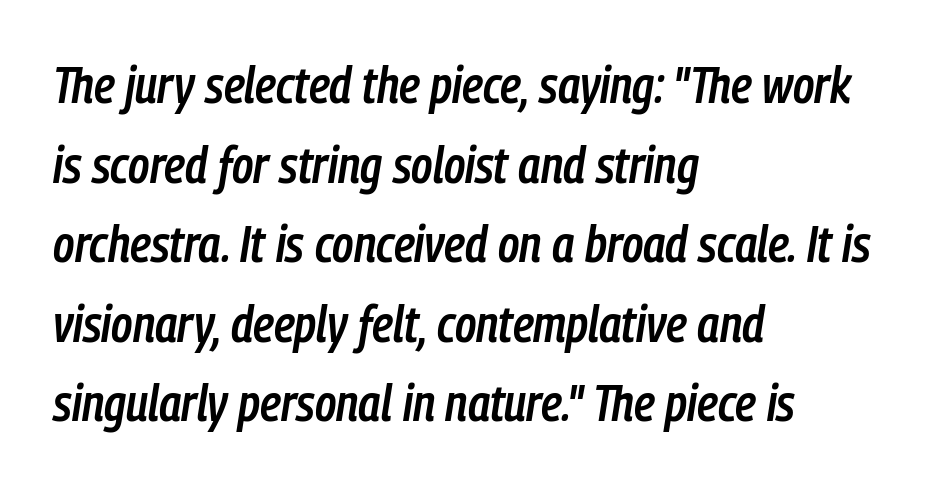
The image shows 51 px semibold, condensed type, italic (leaning right); set left-aligned, normal line spacing (1.56x), normal letter spacing, not underlined; low stroke contrast and a medium x-height.
